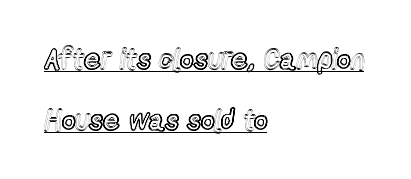
{"width": "condensed", "x_height": "medium", "monospaced": "no", "underline": "yes", "align": "left", "line_spacing": "loose", "line_spacing_ratio": 2.1, "letter_spacing": "normal", "letter_spacing_em": 0.0, "glyph_px": 29}
